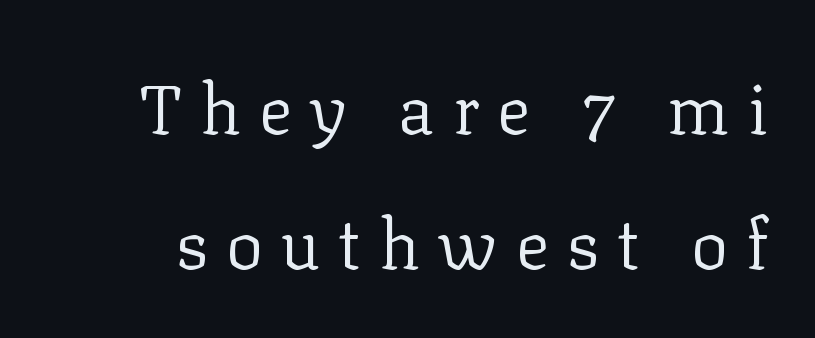
The image shows 70 px regular-weight serif type, upright; set loose line spacing (1.93x), unusually wide letter spacing (+0.25 em), not underlined; low stroke contrast and a medium x-height.
